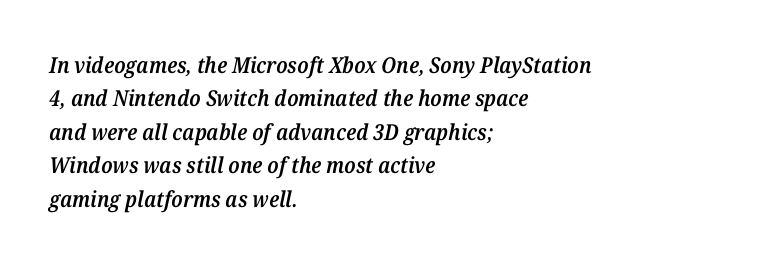
{"italic": "yes", "lean": "right", "slant_degrees": 12, "bold": "semi", "underline": "no", "align": "left", "line_spacing": "normal", "line_spacing_ratio": 1.52, "letter_spacing": "normal", "letter_spacing_em": 0.0, "glyph_px": 22}
